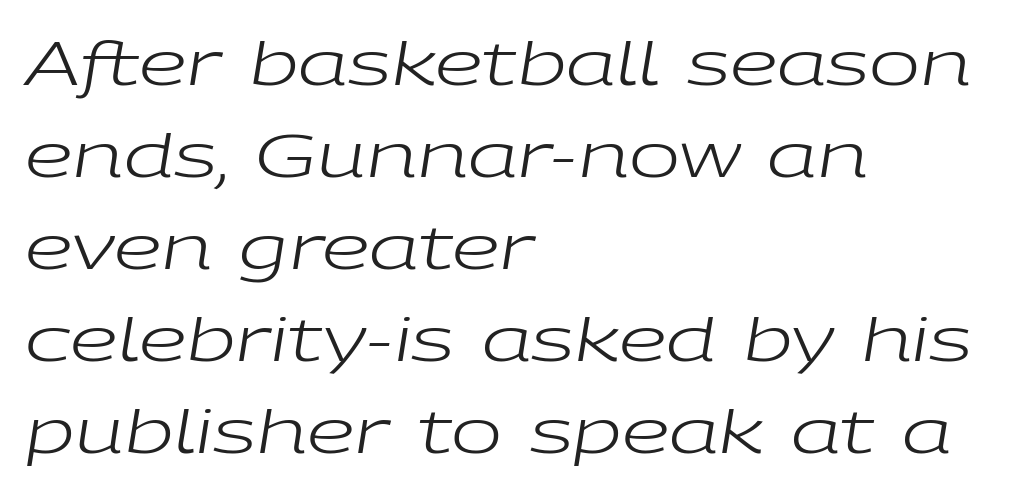
The image shows 61 px regular-weight, wide type, italic (leaning right); set left-aligned, normal line spacing (1.51x), normal letter spacing, not underlined; low stroke contrast and a medium x-height.
